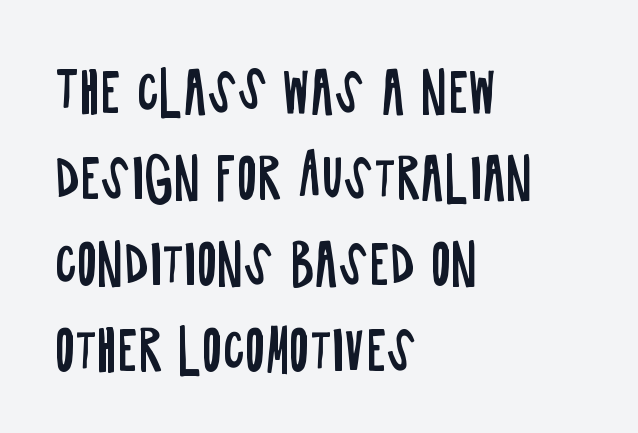
Ordinary non-slanted type is in use. The line-height multiplier appears to be the usual default. Each letter keeps its own natural width here, so spacing adapts to shape. This is sans-serif lettering, the kind often seen on screens and signage. This sample uses plain, unmodified letter spacing. The typesetting does not lean heavy: it is not bold.
